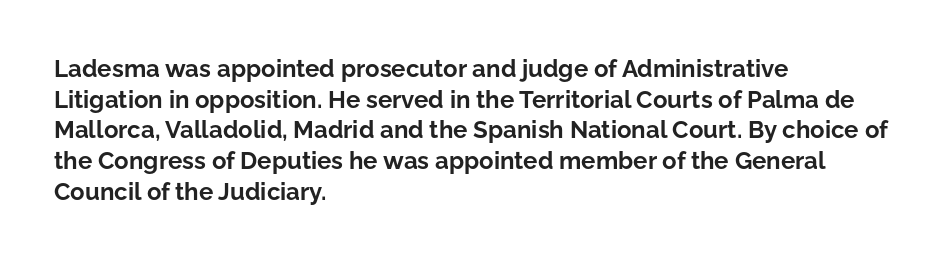
Q: Is the text bold? A: Yes.
Q: Is the text italic (slanted)? A: No, it is upright.
Q: Is the text underlined? A: No.
Q: How is the paragraph aligned? A: Left-aligned.
Q: Is the spacing between letters normal or unusually wide? A: Normal.
Q: Is the spacing between lines tight, normal or loose? A: Normal.
